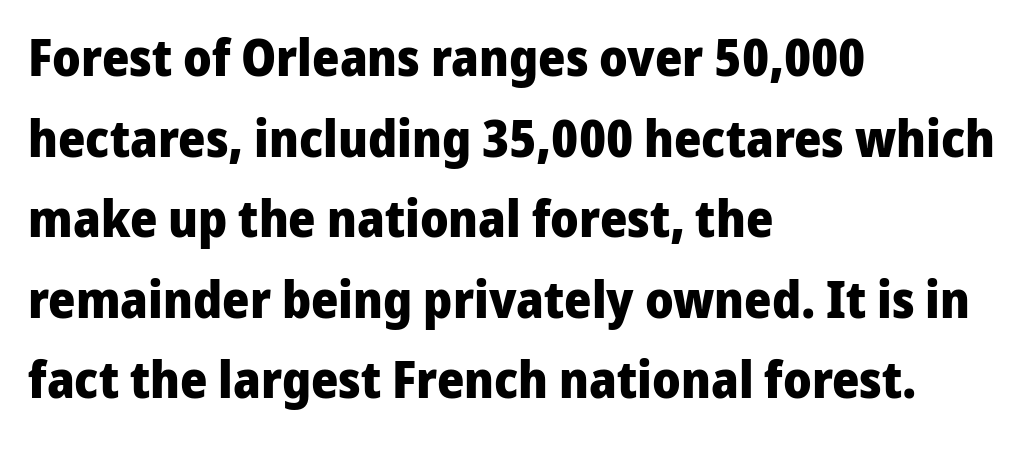
Q: Is the text bold? A: Yes.
Q: Is the text italic (slanted)? A: No, it is upright.
Q: Is the typeface a serif or a sans-serif typeface? A: Sans-serif.
Q: Is the text underlined? A: No.
Q: How is the paragraph aligned? A: Left-aligned.
Q: Is the spacing between letters normal or unusually wide? A: Normal.
Q: Is the spacing between lines tight, normal or loose? A: Normal.
Q: Width (condensed, normal, or wide)? A: Normal.
Q: Stroke contrast? A: Low.
Q: x-height? A: Medium.
Q: Monospaced? A: No.
